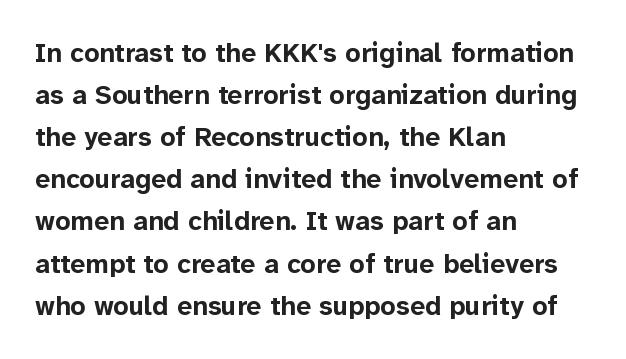
The image shows 27 px bold type, upright; set left-aligned, normal line spacing (1.56x), normal letter spacing, not underlined.
